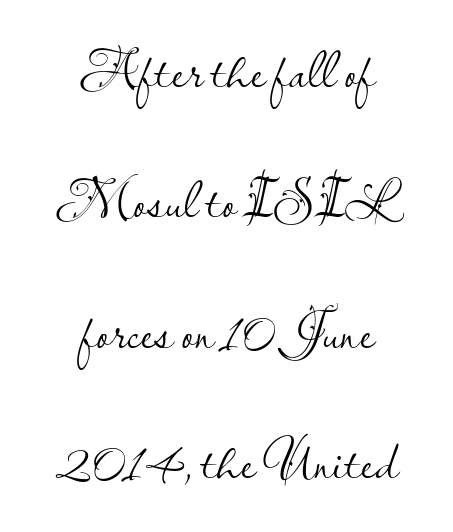
{"serif": "no", "bold": "no", "weight": "light", "width": "normal", "stroke_contrast": "low", "x_height": "small", "monospaced": "no", "underline": "no", "align": "center", "line_spacing": "loose", "line_spacing_ratio": 2.33, "letter_spacing": "normal", "letter_spacing_em": 0.0, "glyph_px": 56}
